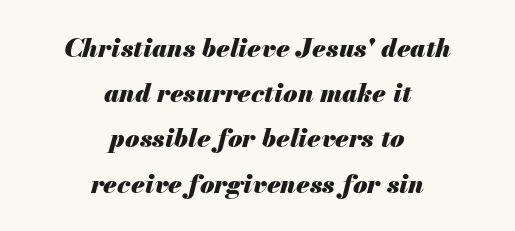
The words here are not underlined. Weight: bold. These lines keep a tight, regular rhythm from letter to letter. The lettering tilts uniformly, giving the passage an italic look. Visually the block forms a symmetrical silhouette, jagged on both flanks.
